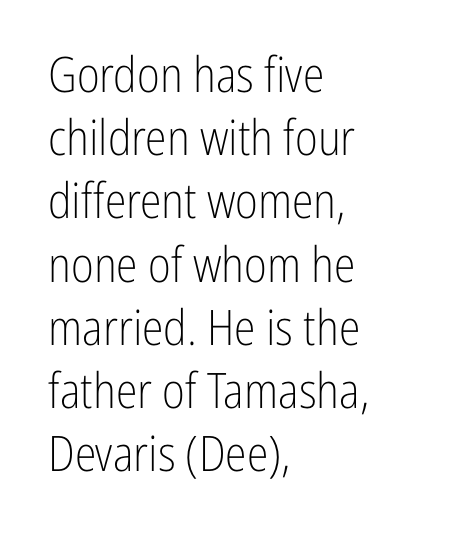
Q: Is the text bold? A: No.
Q: Is the text italic (slanted)? A: No, it is upright.
Q: Is the typeface a serif or a sans-serif typeface? A: Sans-serif.
Q: Is the text underlined? A: No.
Q: How is the paragraph aligned? A: Left-aligned.
Q: Is the spacing between letters normal or unusually wide? A: Normal.
Q: Is the spacing between lines tight, normal or loose? A: Normal.
Q: Width (condensed, normal, or wide)? A: Condensed.
Q: Stroke contrast? A: Low.
Q: x-height? A: Medium.
Q: Monospaced? A: No.
